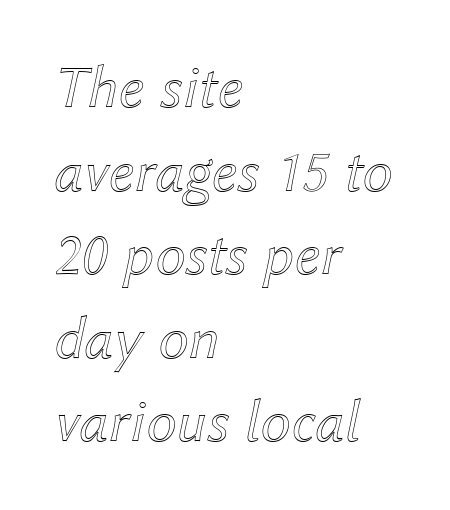
{"italic": "yes", "lean": "right", "slant_degrees": 12, "width": "normal", "x_height": "medium", "monospaced": "no", "underline": "no", "align": "left", "line_spacing": "normal", "line_spacing_ratio": 1.37, "letter_spacing": "normal", "letter_spacing_em": 0.0, "glyph_px": 61}
